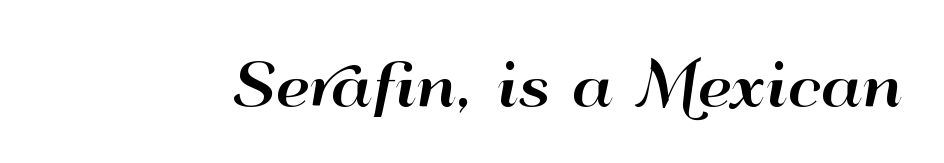
The image shows 55 px wide sans-serif type; set normal letter spacing, not underlined; high stroke contrast and a small x-height.
